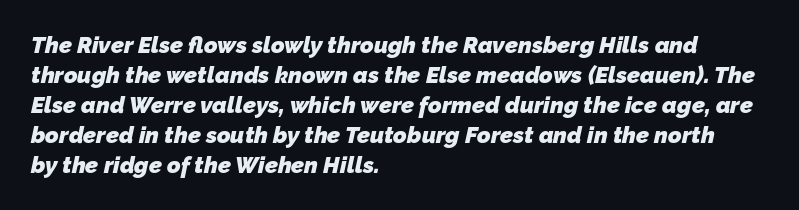
Q: Is the text bold? A: Yes.
Q: Is the text underlined? A: No.
Q: How is the paragraph aligned? A: Left-aligned.
Q: Is the spacing between letters normal or unusually wide? A: Normal.
Q: Is the spacing between lines tight, normal or loose? A: Normal.
